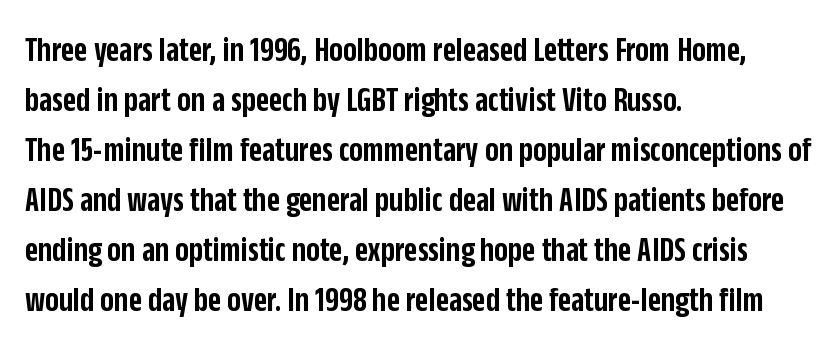
No word sits above an underline. Casual observation: everything's shoved over to the left. Successive baselines arrive at the customary interval. The letterforms sit shoulder to shoulder at normal distance. The rendering uses natural spacing where letterforms have individual widths. The sample has been set in demibold, a notch under bold.
